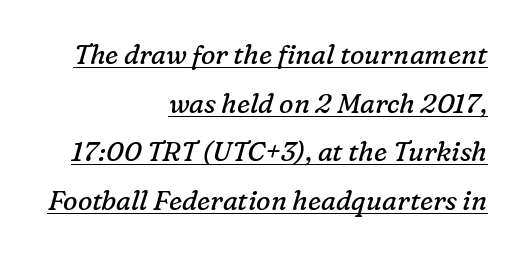
{"italic": "yes", "lean": "right", "slant_degrees": 16, "bold": "no", "underline": "yes", "align": "right", "line_spacing_ratio": 1.8, "letter_spacing": "normal", "letter_spacing_em": 0.0, "glyph_px": 27}
